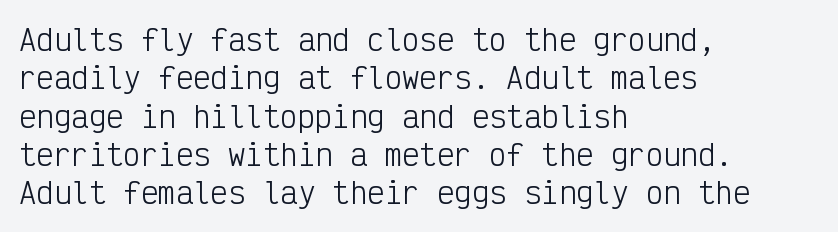
{"serif": "no", "italic": "no", "bold": "no", "weight": "light", "width": "condensed", "stroke_contrast": "low", "x_height": "medium", "monospaced": "yes", "underline": "no", "align": "left", "line_spacing": "normal", "line_spacing_ratio": 1.32, "letter_spacing": "normal", "letter_spacing_em": 0.0, "glyph_px": 29}
